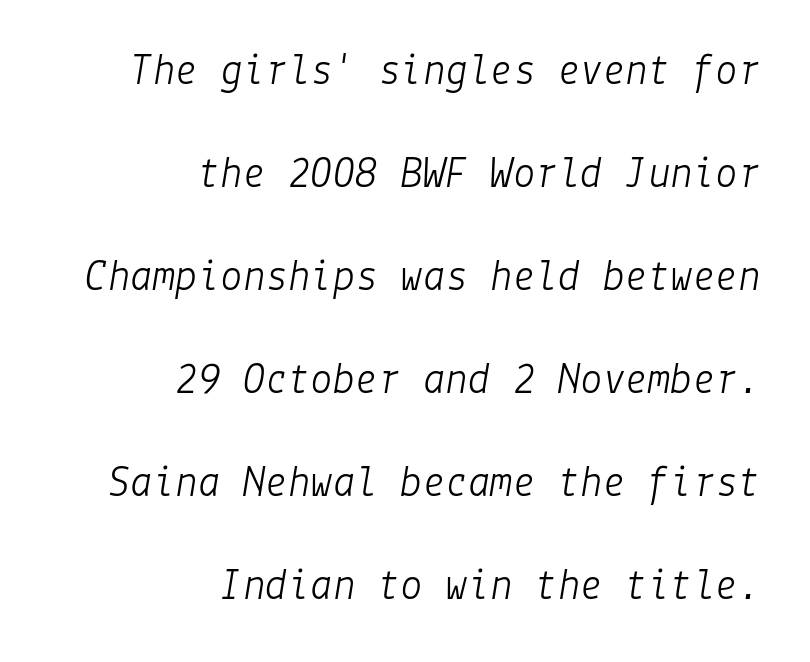
Q: Is the text bold? A: No.
Q: Is the text italic (slanted)? A: Yes, it leans right by about 9 degrees.
Q: Is the text underlined? A: No.
Q: How is the paragraph aligned? A: Right-aligned.
Q: Is the spacing between letters normal or unusually wide? A: Normal.
Q: Is the spacing between lines tight, normal or loose? A: Loose.
Q: Width (condensed, normal, or wide)? A: Normal.
Q: Stroke contrast? A: Low.
Q: x-height? A: Medium.
